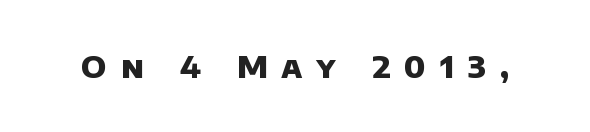
Q: Is the text bold? A: Yes.
Q: Is the typeface a serif or a sans-serif typeface? A: Sans-serif.
Q: Is the text underlined? A: No.
Q: Is the spacing between letters normal or unusually wide? A: Unusually wide.
Q: Width (condensed, normal, or wide)? A: Normal.
Q: Stroke contrast? A: Low.
Q: x-height? A: Large.
Q: Monospaced? A: No.
